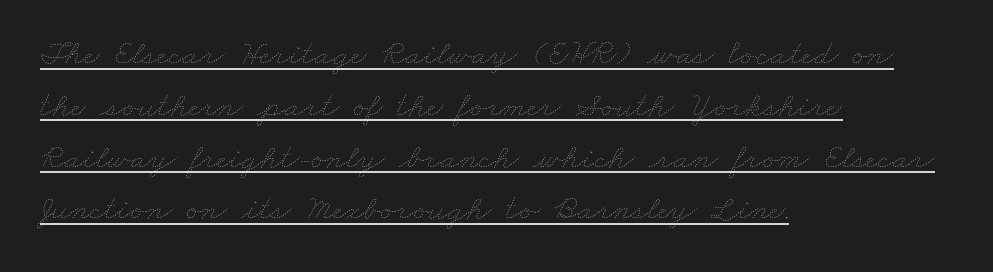
The image shows 35 px thin, wide type; set left-aligned, normal line spacing (1.48x), normal letter spacing, underlined; low stroke contrast and a small x-height.
